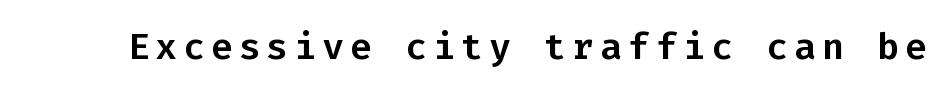
The image shows 37 px sans-serif type, upright, monospaced; set not underlined; low stroke contrast and a medium x-height.
